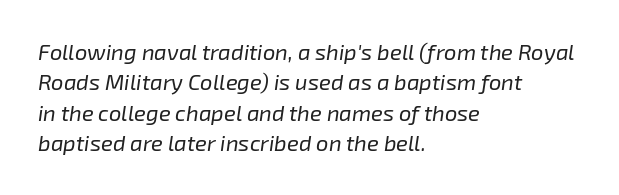
{"italic": "yes", "lean": "right", "slant_degrees": 8, "bold": "no", "underline": "no", "align": "left", "line_spacing": "normal", "line_spacing_ratio": 1.38, "letter_spacing": "normal", "letter_spacing_em": 0.0, "glyph_px": 22}
